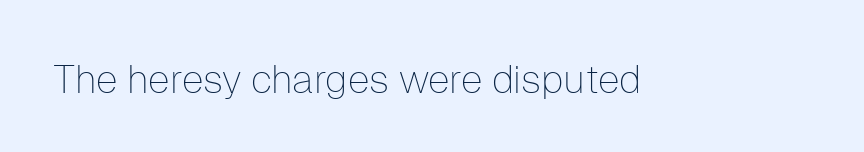
The image shows 39 px thin sans-serif type, upright; set normal letter spacing, not underlined; low stroke contrast and a medium x-height.
